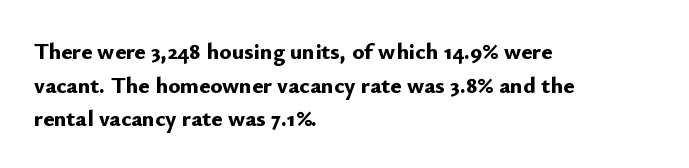
Each line starts at the same left margin while the right side varies. One glance says typical: line gaps are just what's usual. Nope, not italic — everything's standing straight. Plenty of ink on the page — the face is bold.
